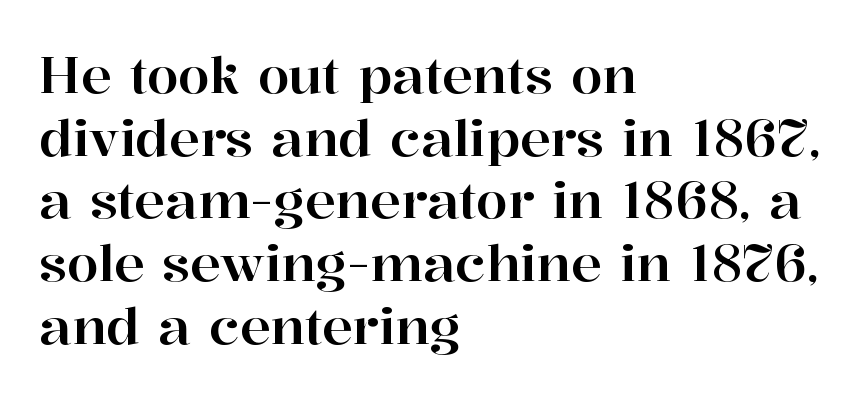
Q: Is the text italic (slanted)? A: No, it is upright.
Q: Is the typeface a serif or a sans-serif typeface? A: Serif.
Q: Is the text underlined? A: No.
Q: How is the paragraph aligned? A: Left-aligned.
Q: Is the spacing between letters normal or unusually wide? A: Normal.
Q: Width (condensed, normal, or wide)? A: Normal.
Q: Stroke contrast? A: High.
Q: x-height? A: Medium.
Q: Monospaced? A: No.
